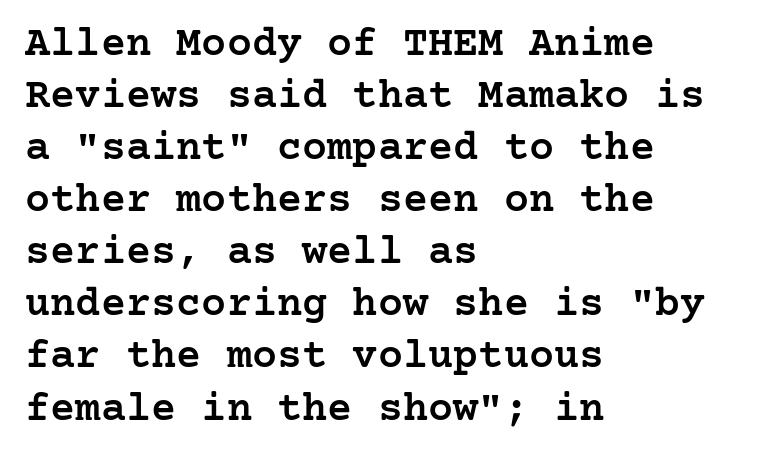
Every letter is mildly thick-stroked: semibold rather than bold. These lines stack with their left ends in a neat column. A bare baseline throughout the passage. Notice how the stems are strictly vertical — no italics here.
